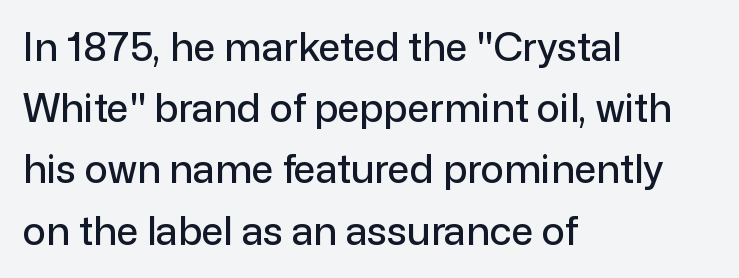
The image shows 39 px sans-serif type, upright; set left-aligned, normal line spacing (1.57x), normal letter spacing, not underlined; low stroke contrast and a medium x-height.
